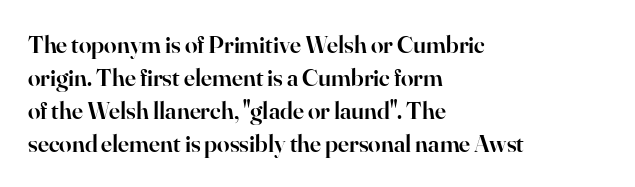
{"italic": "no", "bold": "semi", "underline": "no", "align": "left", "line_spacing": "normal", "line_spacing_ratio": 1.32, "letter_spacing": "normal", "letter_spacing_em": 0.0, "glyph_px": 25}
